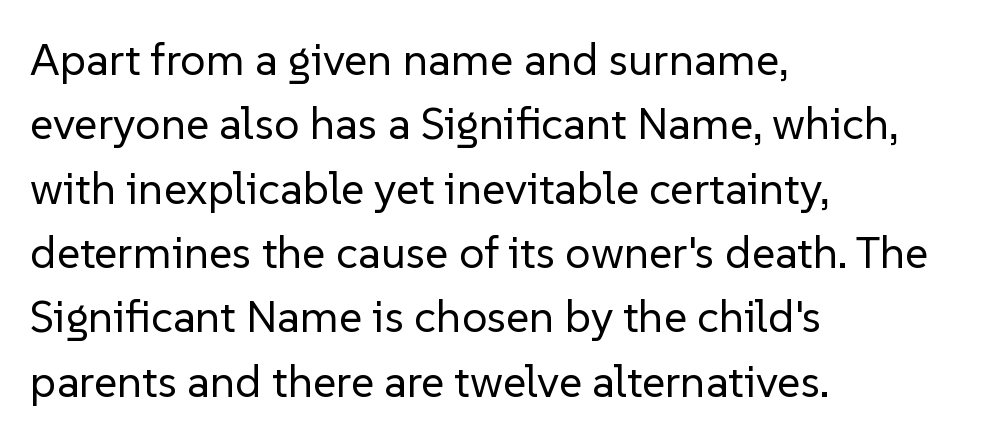
Q: Is the text bold? A: No.
Q: Is the text italic (slanted)? A: No, it is upright.
Q: Is the typeface a serif or a sans-serif typeface? A: Sans-serif.
Q: Is the text underlined? A: No.
Q: How is the paragraph aligned? A: Left-aligned.
Q: Is the spacing between letters normal or unusually wide? A: Normal.
Q: Is the spacing between lines tight, normal or loose? A: Normal.
Q: Width (condensed, normal, or wide)? A: Normal.
Q: Stroke contrast? A: Low.
Q: x-height? A: Medium.
Q: Monospaced? A: No.
